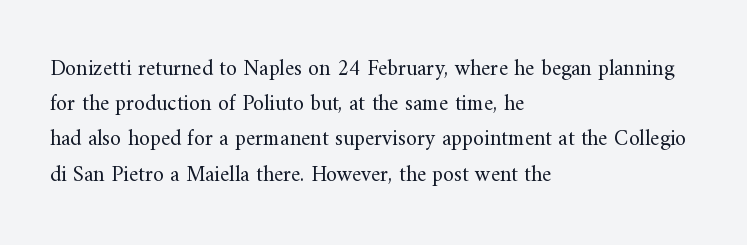
A quiet, ordinary-to-light weight characterises the typeface. Default kerning and tracking; the words read as compact shapes. These lines stack with their left ends in a neat column. The leading is moderate, giving the passage an even texture.
